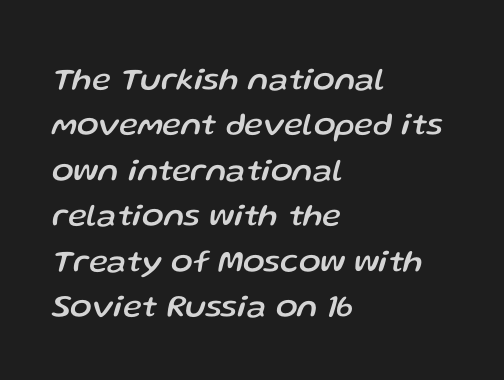
The image shows 32 px text type, italic (leaning right); set left-aligned, normal line spacing (1.42x), normal letter spacing, not underlined; low stroke contrast and a medium x-height.
